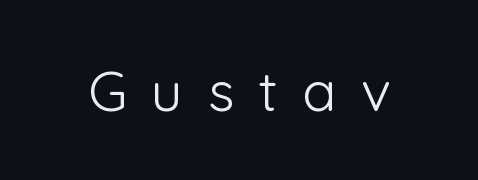
Q: Is the text bold? A: No.
Q: Is the text italic (slanted)? A: No, it is upright.
Q: Is the typeface a serif or a sans-serif typeface? A: Sans-serif.
Q: Is the text underlined? A: No.
Q: Is the spacing between letters normal or unusually wide? A: Unusually wide.
Q: Width (condensed, normal, or wide)? A: Normal.
Q: Stroke contrast? A: Low.
Q: x-height? A: Medium.
Q: Monospaced? A: No.
